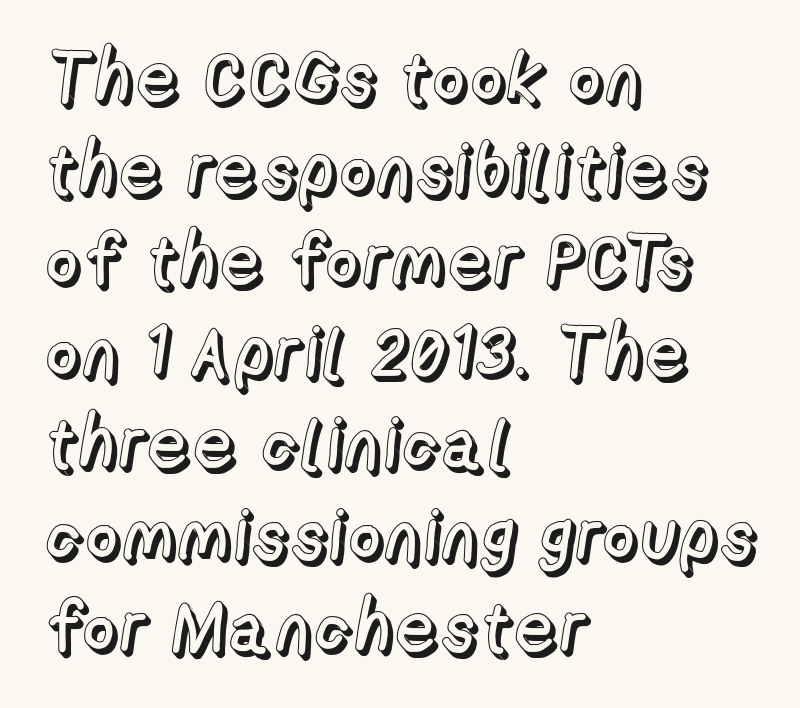
{"width": "normal", "x_height": "medium", "monospaced": "no", "underline": "no", "align": "left", "line_spacing": "normal", "line_spacing_ratio": 1.29, "letter_spacing": "normal", "letter_spacing_em": 0.0, "glyph_px": 71}
